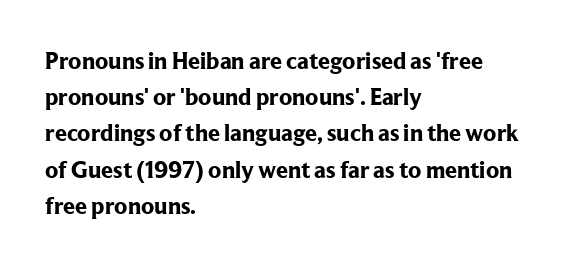
The image shows 24 px bold type, upright; set left-aligned, normal line spacing (1.51x), normal letter spacing, not underlined.
